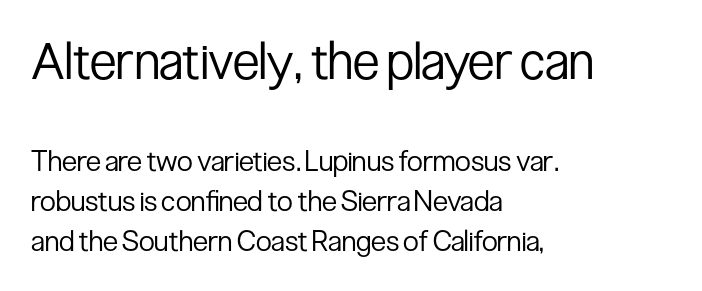
{"serif": "no", "italic": "no", "bold": "no", "weight": "regular", "width": "condensed", "stroke_contrast": "low", "x_height": "medium", "monospaced": "no", "underline": "no", "align": "left", "line_spacing": "normal", "line_spacing_ratio": 1.39, "letter_spacing": "normal", "letter_spacing_em": 0.0, "larger_block": "first", "size_ratio": 1.76, "glyph_px": 51}
